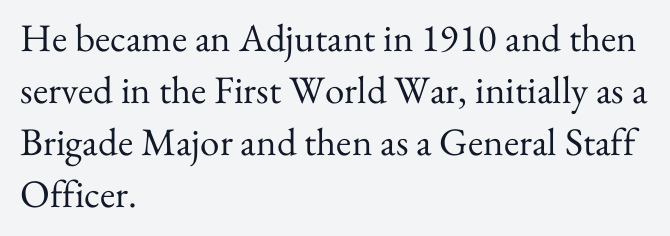
Q: Is the text bold? A: No.
Q: Is the text italic (slanted)? A: No, it is upright.
Q: Is the typeface a serif or a sans-serif typeface? A: Serif.
Q: Is the text underlined? A: No.
Q: How is the paragraph aligned? A: Left-aligned.
Q: Is the spacing between letters normal or unusually wide? A: Normal.
Q: Is the spacing between lines tight, normal or loose? A: Normal.
Q: Width (condensed, normal, or wide)? A: Normal.
Q: Stroke contrast? A: Medium.
Q: x-height? A: Small.
Q: Monospaced? A: No.
